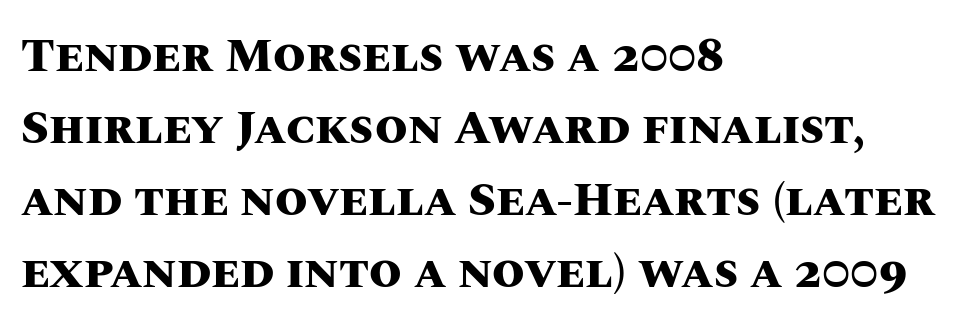
The letters stand upright; this is a roman face. Students, note that the glyphs here touch the page at normal intervals. These lines are set flush left with a ragged right edge. The sample has been set heavy, in full bold. The passage shown is not underscored anywhere.
